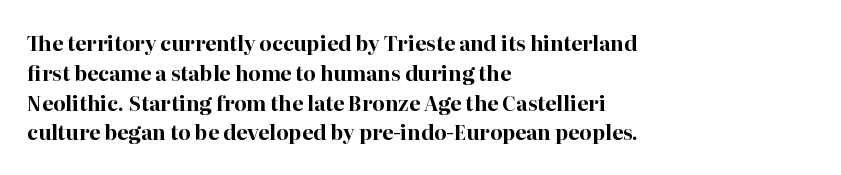
{"italic": "no", "bold": "yes", "underline": "no", "align": "left", "line_spacing": "normal", "line_spacing_ratio": 1.49, "letter_spacing": "normal", "letter_spacing_em": 0.0, "glyph_px": 20}
